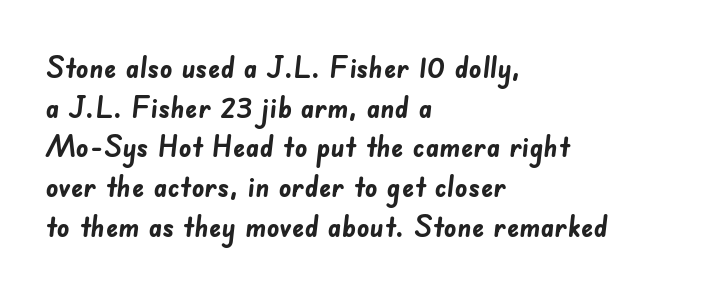
{"serif": "no", "bold": "yes", "weight": "semibold", "width": "normal", "stroke_contrast": "low", "x_height": "small", "monospaced": "no", "underline": "no", "align": "left", "line_spacing": "normal", "line_spacing_ratio": 1.28, "letter_spacing": "normal", "letter_spacing_em": 0.0, "glyph_px": 31}
